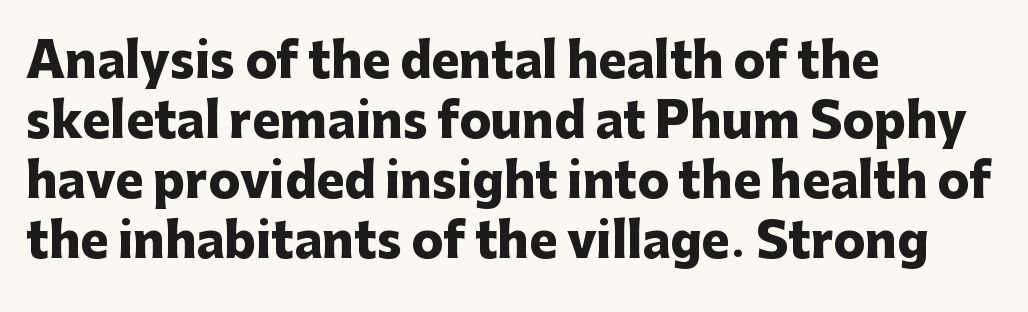
{"serif": "no", "italic": "no", "bold": "yes", "weight": "heavy", "width": "normal", "stroke_contrast": "low", "x_height": "medium", "monospaced": "no", "underline": "no", "align": "left", "line_spacing": "normal", "line_spacing_ratio": 1.28, "letter_spacing": "normal", "letter_spacing_em": 0.0, "glyph_px": 47}
